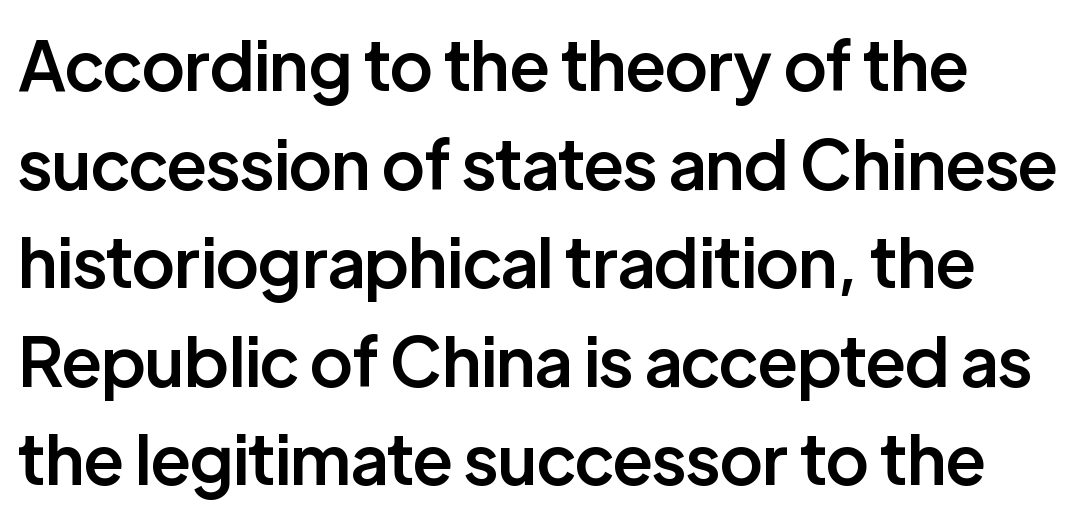
Q: Is the text bold? A: Semi-bold.
Q: Is the text italic (slanted)? A: No, it is upright.
Q: Is the typeface a serif or a sans-serif typeface? A: Sans-serif.
Q: Is the text underlined? A: No.
Q: Is the spacing between letters normal or unusually wide? A: Normal.
Q: Is the spacing between lines tight, normal or loose? A: Normal.
Q: Width (condensed, normal, or wide)? A: Normal.
Q: Stroke contrast? A: Low.
Q: x-height? A: Medium.
Q: Monospaced? A: No.
